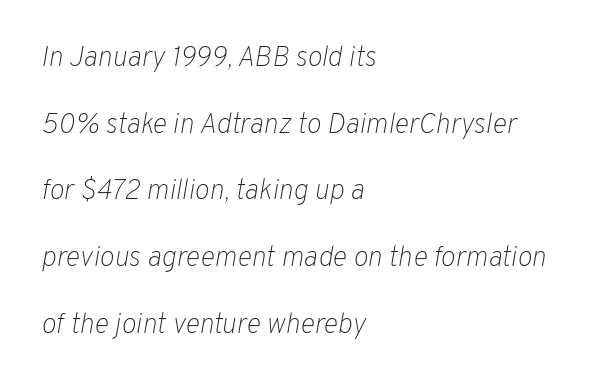
Q: Is the text bold? A: No.
Q: Is the text italic (slanted)? A: Yes, it leans right by about 10 degrees.
Q: Is the text underlined? A: No.
Q: How is the paragraph aligned? A: Left-aligned.
Q: Is the spacing between letters normal or unusually wide? A: Normal.
Q: Is the spacing between lines tight, normal or loose? A: Loose.
Q: Width (condensed, normal, or wide)? A: Normal.
Q: Stroke contrast? A: Low.
Q: x-height? A: Medium.
Q: Monospaced? A: No.
